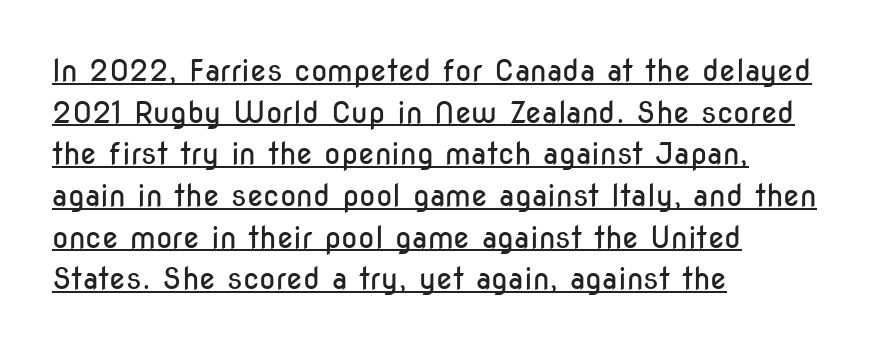
Proportional: the letters do not fall into vertical columns. Does the leading feel generous? No, just average. Each stroke keeps to a modest, everyday thickness or less. Check the space under the baseline: a stroke is drawn there. The lettering stays uniformly vertical, giving the passage a roman look.
